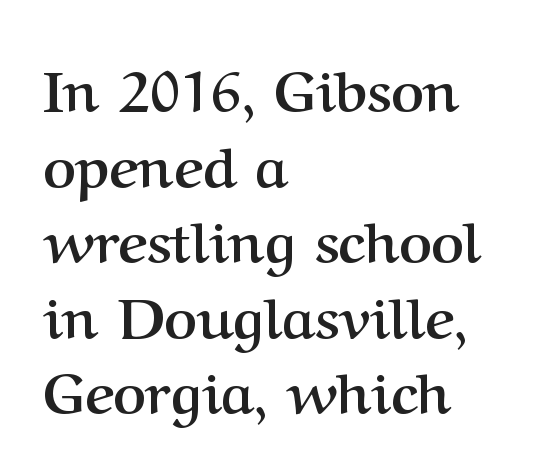
Q: Is the text bold? A: Yes.
Q: Is the text italic (slanted)? A: No, it is upright.
Q: Is the typeface a serif or a sans-serif typeface? A: Serif.
Q: Is the text underlined? A: No.
Q: How is the paragraph aligned? A: Left-aligned.
Q: Is the spacing between letters normal or unusually wide? A: Normal.
Q: Is the spacing between lines tight, normal or loose? A: Normal.
Q: Width (condensed, normal, or wide)? A: Normal.
Q: Stroke contrast? A: Medium.
Q: x-height? A: Medium.
Q: Monospaced? A: No.
